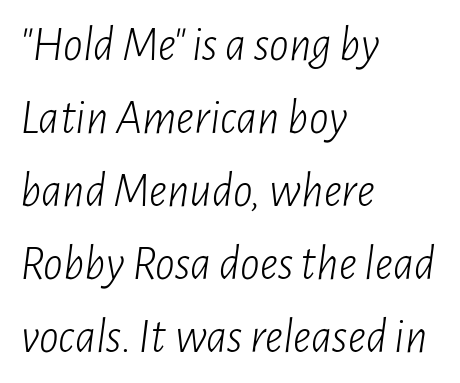
The rows are spaced the way most documents space them. Slanted lettering throughout. The typeface has the unassuming heft of standard copy or less. Varying glyph widths throughout — classic text-font behaviour. Every row of glyphs begins at an identical x-position on the left. Honestly, the letter spacing is just normal — you wouldn't notice it.
